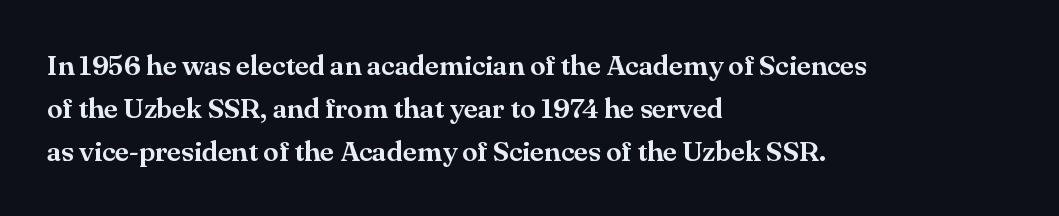
The space between consecutive lines is moderate. The passage shown is typed in a proportional face where columns would drift. Inter-character spacing is left at the font's built-in metrics. If you drew a ruler down the left edge, every line would touch it. The characters display serif detailing at their extremities. The strip under each line holds only bare page.
